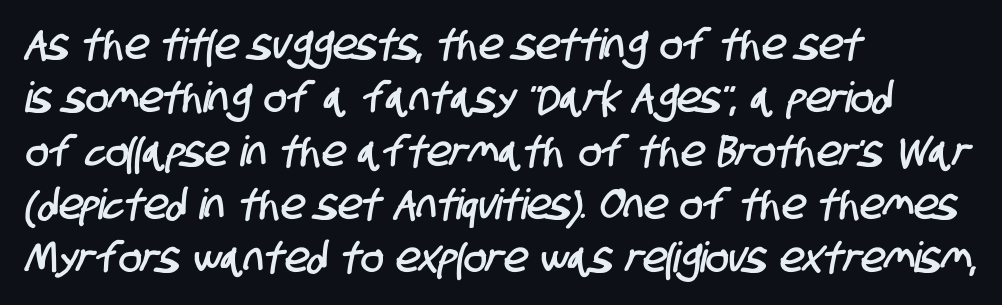
The image shows 42 px condensed sans-serif type; set left-aligned, normal line spacing (1.27x), normal letter spacing, not underlined; low stroke contrast and a large x-height.
